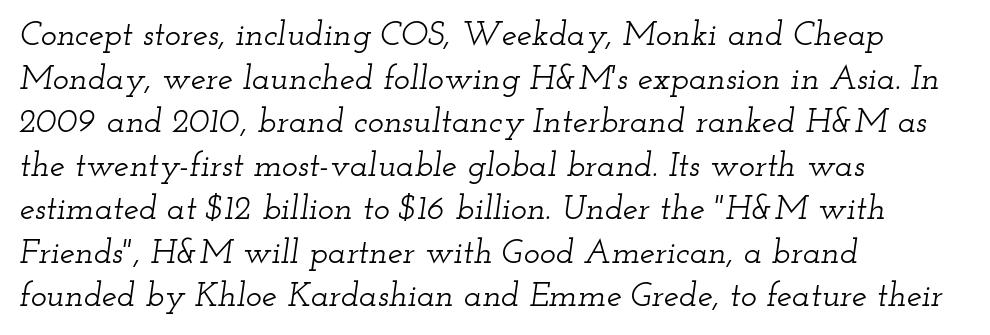
This sample has the flowing, uneven cadence of proportional lettering. Inter-character spacing is left at the font's built-in metrics. The rendering anchors every line to the left-hand side. Examine the stroke ends and you'll spot serifs. Horizontal bands of white between lines are of average thickness.
